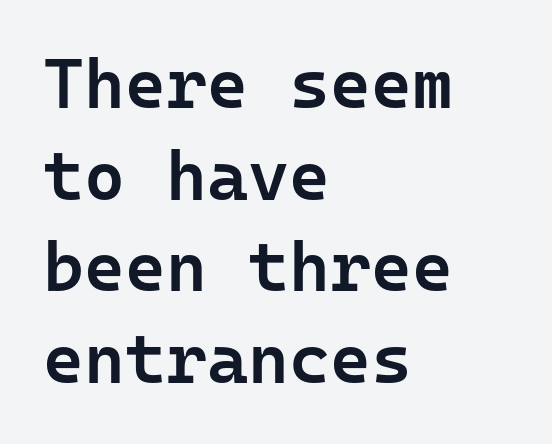
When letters stand straight like this, we call the style roman or upright. Does the leading feel generous? No, just average. The rag falls on the right side of this text block. Nope, no serifs anywhere on these letters. Think of a typewriter: that constant character pitch is what you see here.
